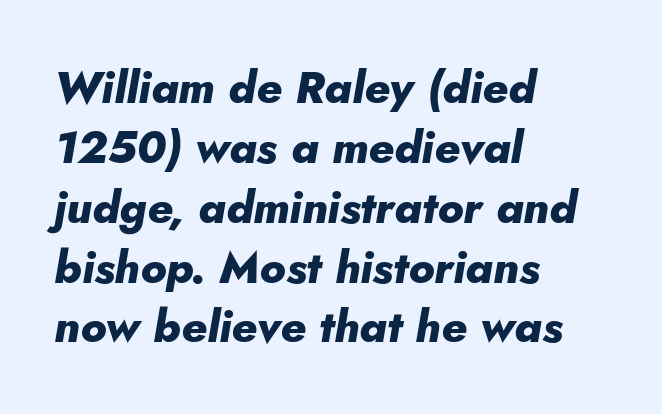
There is no visible air inserted between adjacent glyphs. These lines stack with their left ends in a neat column. Reading down the column, the eye jumps a familiar distance to each next line. The rendering uses a bold face; every stroke is thick and dark. A typesetter would call this proportional, since set widths differ per character. Just letters on the line, the space beneath them empty.
